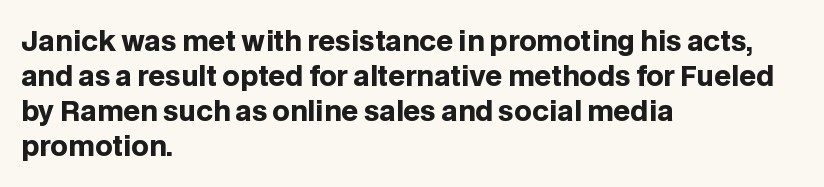
{"italic": "no", "bold": "yes", "underline": "no", "align": "left", "line_spacing": "normal", "line_spacing_ratio": 1.3, "letter_spacing": "normal", "letter_spacing_em": 0.0, "glyph_px": 27}
